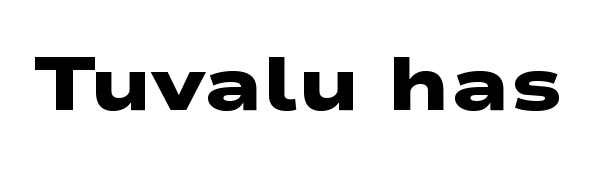
The image shows 76 px heavy, wide sans-serif type; set normal letter spacing, not underlined; low stroke contrast and a medium x-height.
